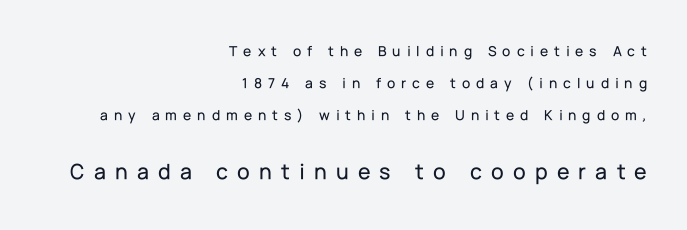
These lines have a slow, spaced-out rhythm from letter to letter. Which margin do the lines hug? The right one — the left edge is uneven. Each row of text sits above clean, open space. Is there any slant? The stems are plumb. Bigger letters appear in the bottom chunk; the top chunk is reduced. Reading down the column, the eye jumps a long way to each next line.
